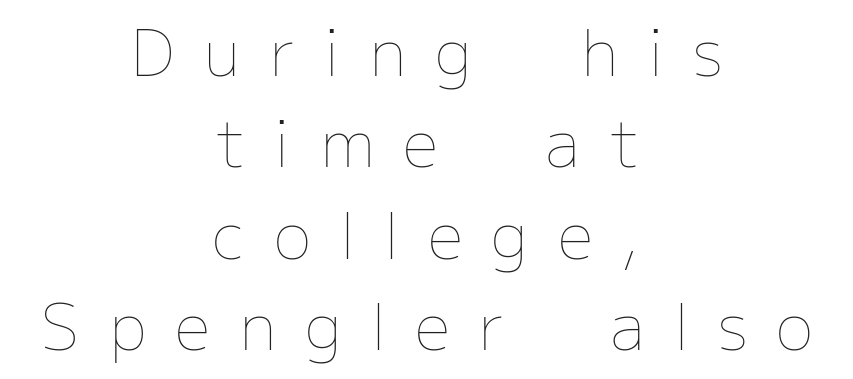
The tracking jumps out immediately: characters are airy and widely separated. A bare baseline throughout the passage. Do the letters lean? They stand straight. Weight: not bold — regular or lighter.
